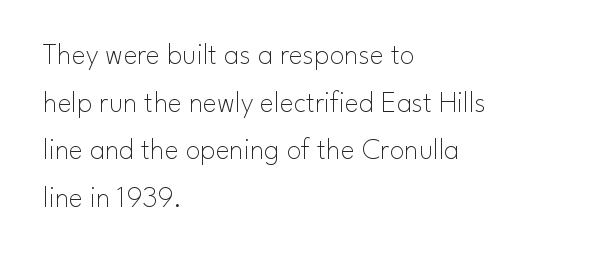
The paragraph has a hard left edge and a soft right edge. A typesetter would mark this as roman, not italic. Nothing heavy about these letters — not bold at all. The glyphs are unaccompanied by any horizontal stroke below them. What kind of face is this? One without serifs — a sans.
